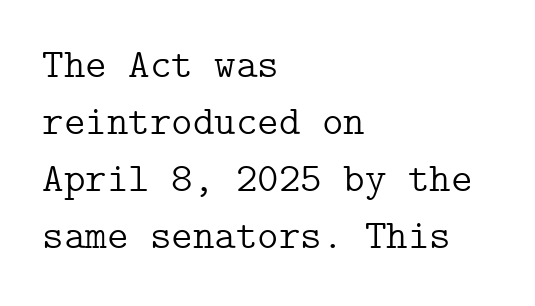
Q: Is the text bold? A: No.
Q: Is the text italic (slanted)? A: No, it is upright.
Q: Is the typeface a serif or a sans-serif typeface? A: Serif.
Q: Is the text underlined? A: No.
Q: How is the paragraph aligned? A: Left-aligned.
Q: Is the spacing between letters normal or unusually wide? A: Normal.
Q: Is the spacing between lines tight, normal or loose? A: Normal.
Q: Width (condensed, normal, or wide)? A: Normal.
Q: Stroke contrast? A: Low.
Q: x-height? A: Medium.
